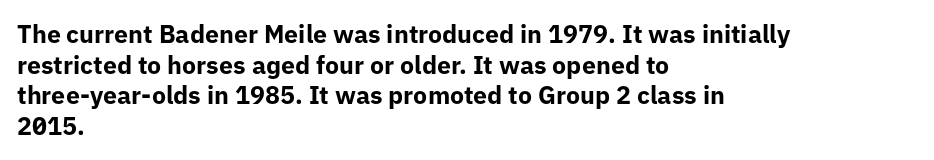
Q: Is the text bold? A: Yes.
Q: Is the text italic (slanted)? A: No, it is upright.
Q: Is the text underlined? A: No.
Q: How is the paragraph aligned? A: Left-aligned.
Q: Is the spacing between letters normal or unusually wide? A: Normal.
